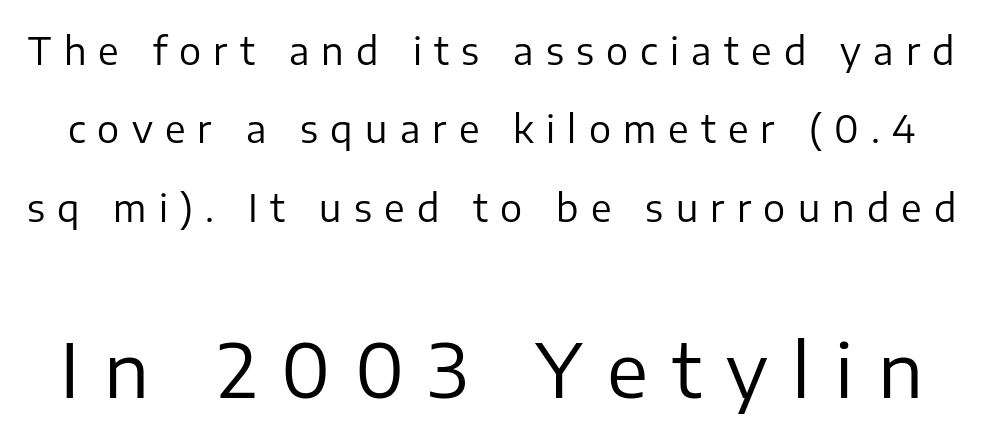
{"serif": "no", "italic": "no", "bold": "no", "weight": "regular", "width": "normal", "stroke_contrast": "low", "x_height": "medium", "monospaced": "no", "underline": "no", "line_spacing": "loose", "line_spacing_ratio": 2.12, "letter_spacing": "wide", "letter_spacing_em": 0.33, "larger_block": "second", "size_ratio": 2.0, "glyph_px": 74}
